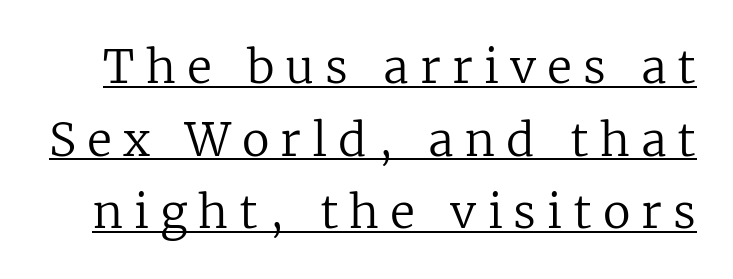
Character widths vary here, with narrow letters taking less room than wide ones. Unlike a clean sans, this face finishes its strokes with serifs. Caption: lettering with a line underneath. Stems here are at most as thick as an everyday book face. Tracking here is generous; glyphs stand well apart from one another.
